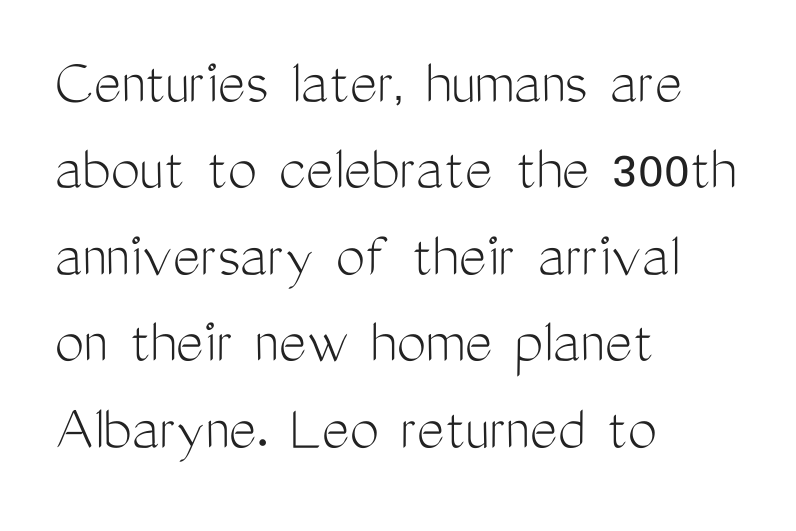
The image shows 66 px light, condensed sans-serif type, upright; set left-aligned, normal line spacing (1.31x), normal letter spacing, not underlined; medium stroke contrast and a medium x-height.
